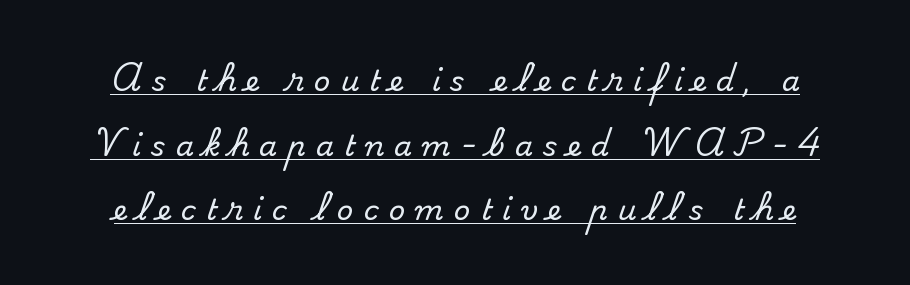
{"width": "normal", "stroke_contrast": "medium", "x_height": "small", "monospaced": "no", "underline": "yes", "align": "center", "line_spacing": "loose", "line_spacing_ratio": 2.23, "letter_spacing": "wide", "letter_spacing_em": 0.34, "glyph_px": 29}
